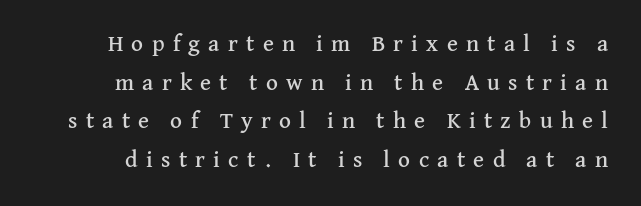
The image shows 23 px text type, upright; set normal line spacing (1.68x), unusually wide letter spacing (+0.36 em), not underlined.
